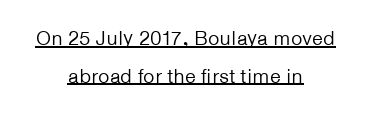
Q: Is the text bold? A: No.
Q: Is the text italic (slanted)? A: No, it is upright.
Q: Is the text underlined? A: Yes.
Q: How is the paragraph aligned? A: Centered.
Q: Is the spacing between letters normal or unusually wide? A: Normal.
